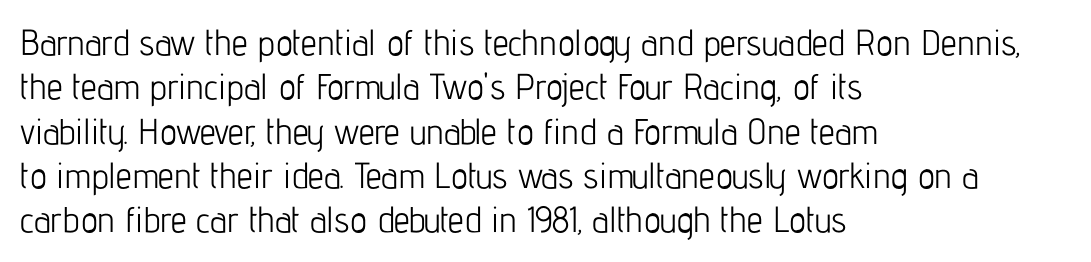
{"serif": "no", "italic": "no", "bold": "no", "weight": "light", "width": "condensed", "stroke_contrast": "low", "x_height": "medium", "monospaced": "no", "underline": "no", "align": "left", "line_spacing_ratio": 1.23, "letter_spacing": "normal", "letter_spacing_em": 0.0, "glyph_px": 36}
